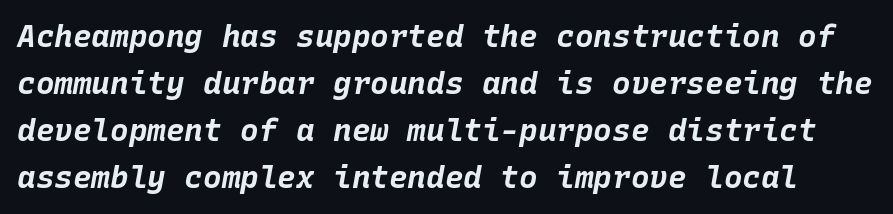
The image shows 31 px bold type, italic (leaning right), monospaced; set normal line spacing (1.52x), normal letter spacing, not underlined; low stroke contrast and a large x-height.
